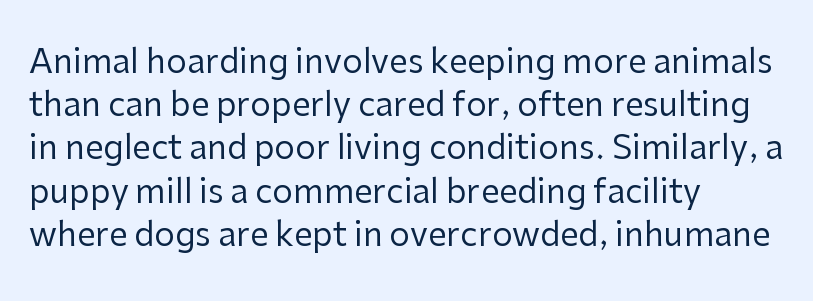
{"serif": "no", "italic": "no", "bold": "no", "weight": "regular", "width": "normal", "stroke_contrast": "low", "x_height": "medium", "monospaced": "no", "underline": "no", "align": "left", "line_spacing": "normal", "line_spacing_ratio": 1.31, "letter_spacing": "normal", "letter_spacing_em": 0.0, "glyph_px": 33}
